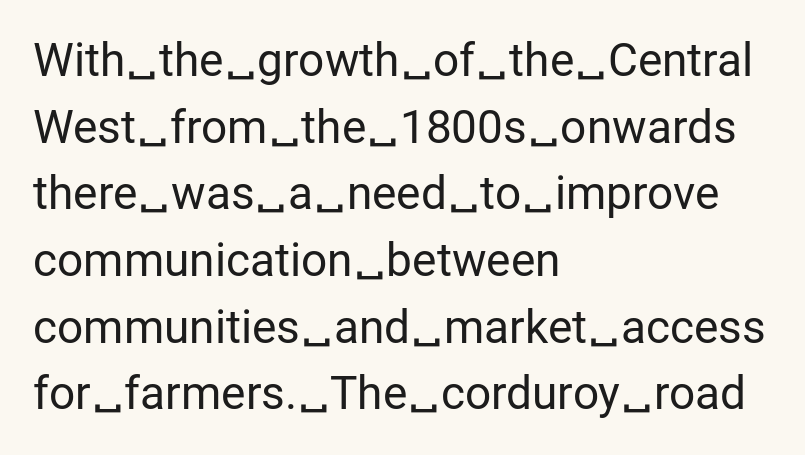
Q: Is the text bold? A: No.
Q: Is the text italic (slanted)? A: No, it is upright.
Q: Is the typeface a serif or a sans-serif typeface? A: Sans-serif.
Q: Is the text underlined? A: No.
Q: How is the paragraph aligned? A: Left-aligned.
Q: Is the spacing between letters normal or unusually wide? A: Normal.
Q: Is the spacing between lines tight, normal or loose? A: Normal.
Q: Width (condensed, normal, or wide)? A: Normal.
Q: Stroke contrast? A: Low.
Q: x-height? A: Medium.
Q: Monospaced? A: No.
